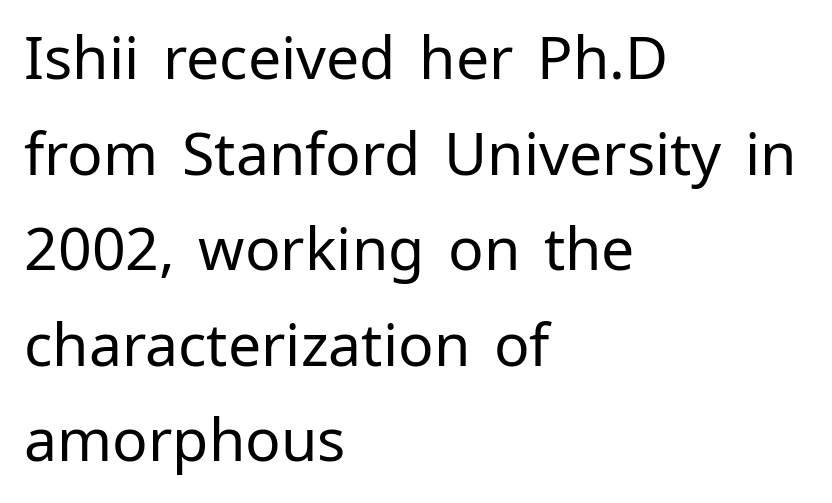
Q: Is the text bold? A: No.
Q: Is the text italic (slanted)? A: No, it is upright.
Q: Is the typeface a serif or a sans-serif typeface? A: Sans-serif.
Q: Is the text underlined? A: No.
Q: How is the paragraph aligned? A: Left-aligned.
Q: Is the spacing between letters normal or unusually wide? A: Normal.
Q: Is the spacing between lines tight, normal or loose? A: Normal.
Q: Width (condensed, normal, or wide)? A: Normal.
Q: Stroke contrast? A: Low.
Q: x-height? A: Medium.
Q: Monospaced? A: No.
